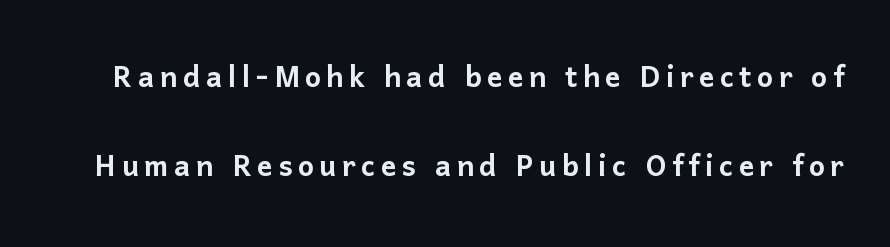
Stroke terminals: plain, sans-serif. The area under the type is left untouched. These lines are rendered in a variable-pitch font. This is the regular roman posture of the typeface. Is there much room between lines? Yes — plenty of vertical air separates them.
